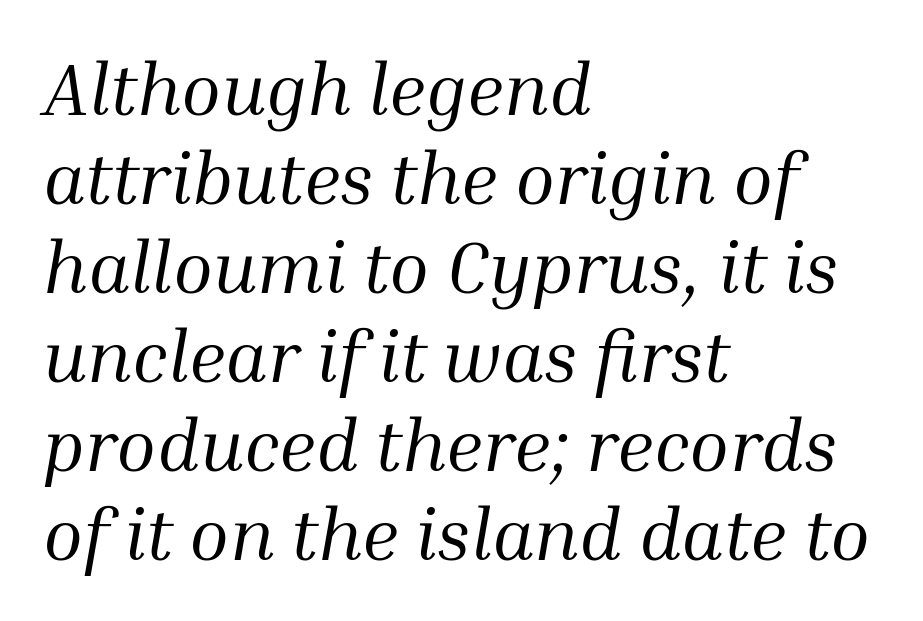
The image shows 73 px regular-weight serif type, italic (leaning right); set left-aligned, line spacing 1.22x, normal letter spacing, not underlined; medium stroke contrast and a medium x-height.
